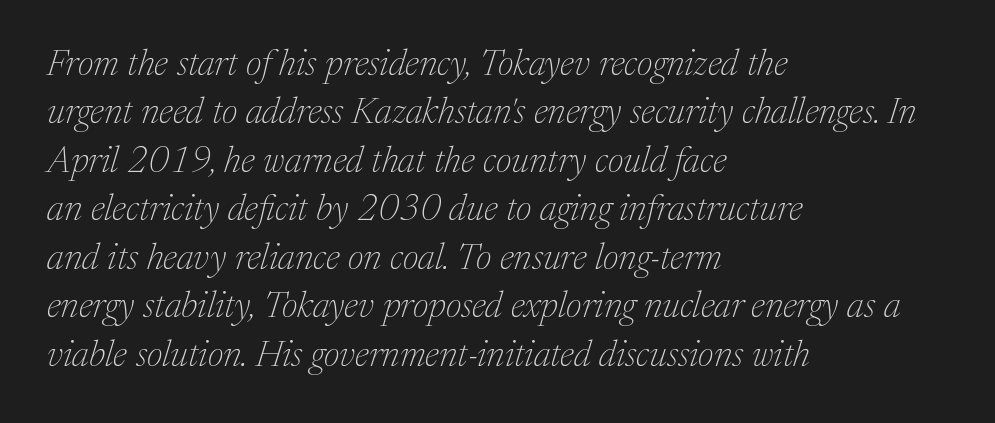
The image shows 37 px thin serif type, italic (leaning right); set left-aligned, normal line spacing (1.31x), normal letter spacing, not underlined; medium stroke contrast and a medium x-height.
